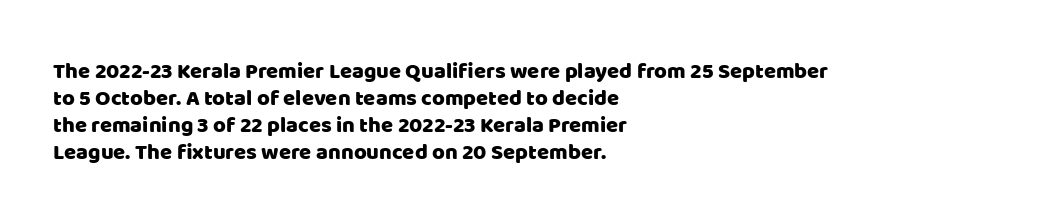
The image shows 22 px text type, upright; set left-aligned, line spacing 1.22x, normal letter spacing, not underlined.
